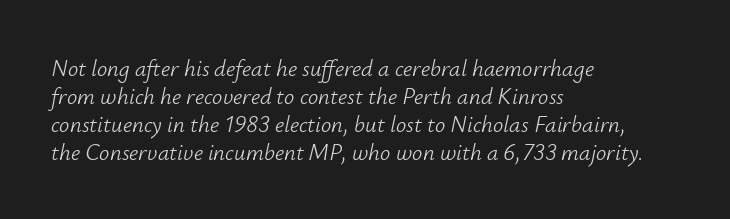
The image shows 23 px text type, italic (leaning right); set left-aligned, line spacing 1.22x, normal letter spacing, not underlined.
